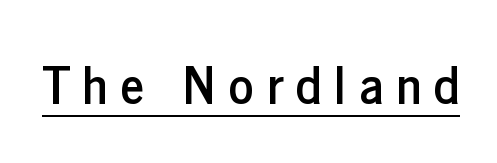
{"serif": "no", "italic": "no", "width": "condensed", "stroke_contrast": "low", "x_height": "medium", "monospaced": "no", "underline": "yes", "letter_spacing": "wide", "letter_spacing_em": 0.25, "glyph_px": 52}
